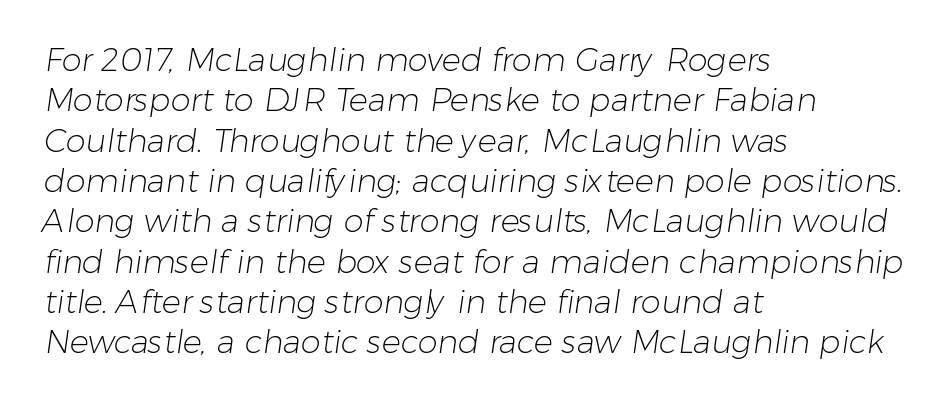
Q: Is the text bold? A: No.
Q: Is the typeface a serif or a sans-serif typeface? A: Sans-serif.
Q: Is the text underlined? A: No.
Q: How is the paragraph aligned? A: Left-aligned.
Q: Is the spacing between letters normal or unusually wide? A: Normal.
Q: Is the spacing between lines tight, normal or loose? A: Normal.
Q: Width (condensed, normal, or wide)? A: Normal.
Q: Stroke contrast? A: Low.
Q: x-height? A: Medium.
Q: Monospaced? A: No.
